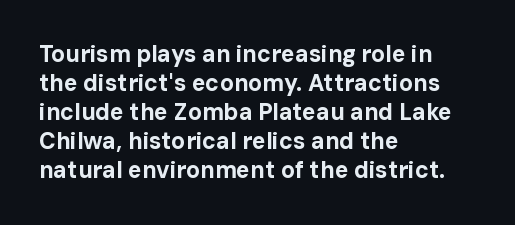
The typography opts for an upright posture over an oblique one. What weight is shown? A full bold with thick strokes. How would I describe the line gaps? Plain and ordinary. Each line starts at the same left margin while the right side varies.
